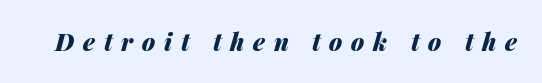
Letter spacing: wide. Unmarked baselines from the first word to the last. Pretty heavy lettering here — definitely bold. Compared with ordinary roman type, these characters are visibly tilted.
